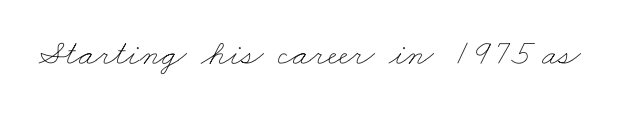
The image shows 36 px thin, wide type; set normal letter spacing, not underlined; low stroke contrast and a small x-height.
